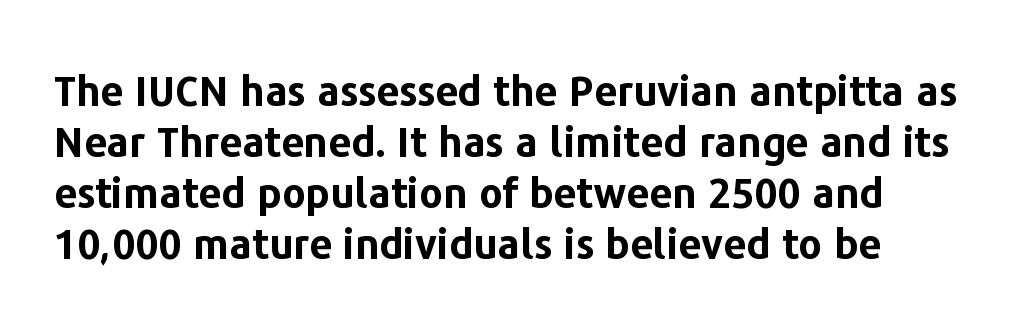
{"serif": "no", "italic": "no", "bold": "yes", "weight": "bold", "width": "normal", "stroke_contrast": "low", "x_height": "medium", "monospaced": "no", "underline": "no", "line_spacing_ratio": 1.24, "letter_spacing": "normal", "letter_spacing_em": 0.0, "glyph_px": 41}
